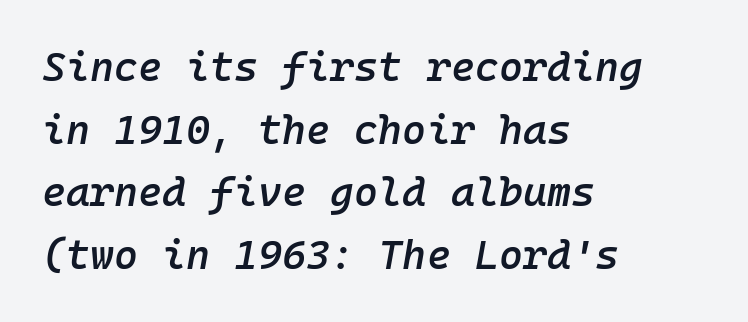
The image shows 41 px semibold type, italic (leaning right), monospaced; set left-aligned, normal line spacing (1.53x), normal letter spacing, not underlined; low stroke contrast and a medium x-height.
